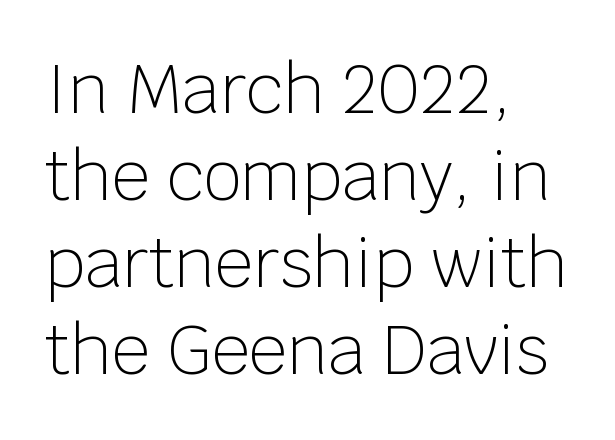
{"serif": "no", "italic": "no", "bold": "no", "weight": "light", "width": "normal", "stroke_contrast": "low", "x_height": "large", "monospaced": "no", "underline": "no", "align": "left", "line_spacing": "normal", "line_spacing_ratio": 1.3, "letter_spacing": "normal", "letter_spacing_em": 0.0, "glyph_px": 67}
